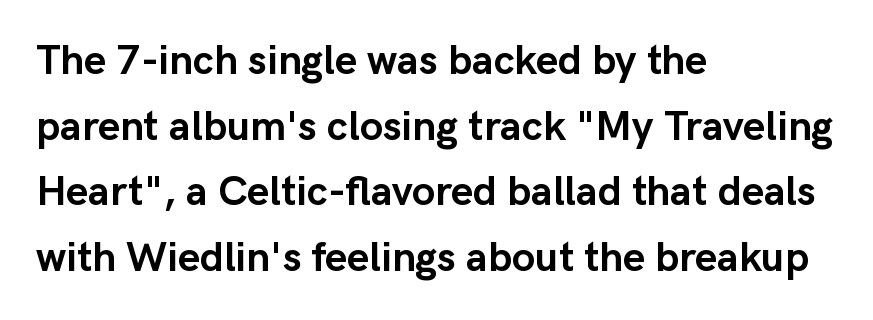
The image shows 42 px semibold sans-serif type, upright; set left-aligned, normal line spacing (1.56x), normal letter spacing, not underlined; low stroke contrast and a medium x-height.
